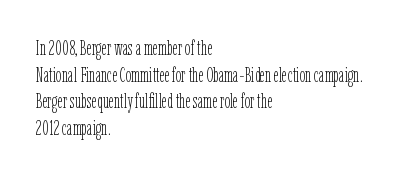
The image shows 20 px text type, upright; set left-aligned, normal line spacing (1.33x), normal letter spacing, not underlined.
